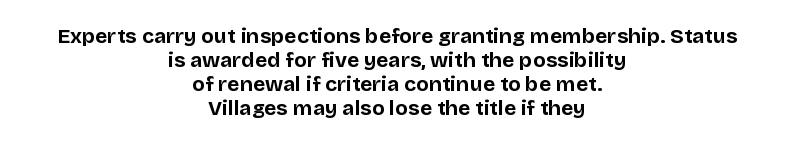
The image shows 21 px bold type, upright; set centered, tight line spacing (1.14x), normal letter spacing, not underlined.
